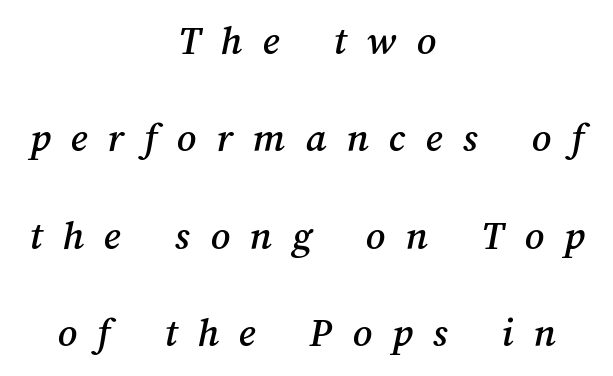
The image shows 42 px text type; set centered, loose line spacing (2.32x), unusually wide letter spacing (+0.48 em), not underlined; medium stroke contrast and a medium x-height.
